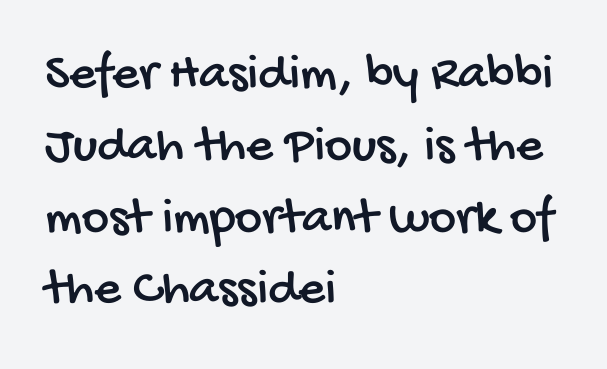
The image shows 52 px condensed sans-serif type; set left-aligned, normal line spacing (1.38x), normal letter spacing, not underlined; low stroke contrast and a large x-height.
